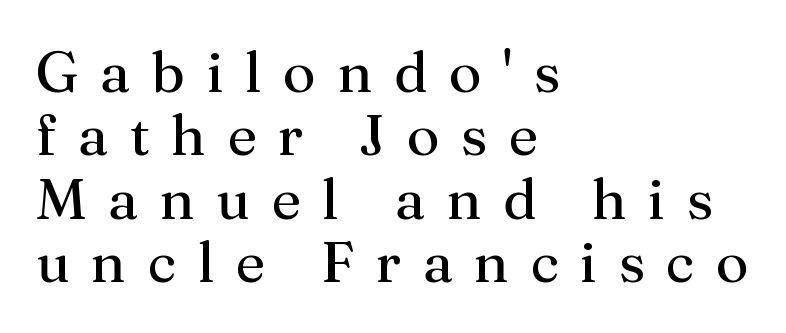
Q: Is the text bold? A: No.
Q: Is the text italic (slanted)? A: No, it is upright.
Q: Is the typeface a serif or a sans-serif typeface? A: Serif.
Q: Is the text underlined? A: No.
Q: How is the paragraph aligned? A: Left-aligned.
Q: Is the spacing between letters normal or unusually wide? A: Unusually wide.
Q: Is the spacing between lines tight, normal or loose? A: Tight.
Q: Width (condensed, normal, or wide)? A: Normal.
Q: Stroke contrast? A: Medium.
Q: x-height? A: Medium.
Q: Monospaced? A: No.
